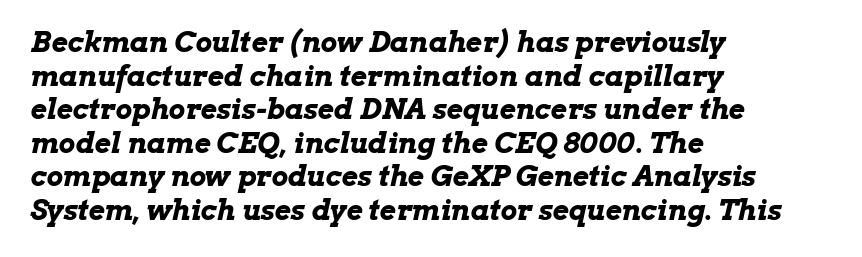
The image shows 28 px bold, wide type, italic (leaning right); set left-aligned, line spacing 1.2x, normal letter spacing, not underlined; low stroke contrast and a medium x-height.
